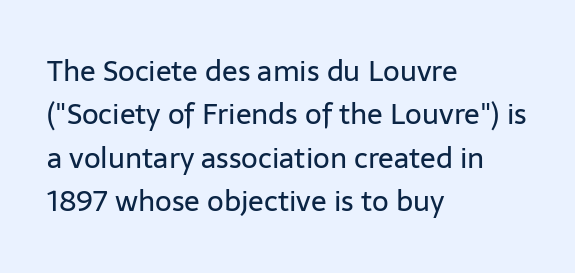
The image shows 29 px regular-weight sans-serif type, upright; set left-aligned, normal line spacing (1.5x), normal letter spacing, not underlined; low stroke contrast and a medium x-height.
